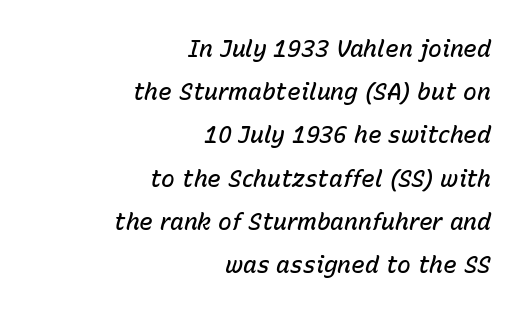
Q: Is the text bold? A: Semi-bold.
Q: Is the text italic (slanted)? A: Yes, it leans right by about 15 degrees.
Q: Is the text underlined? A: No.
Q: How is the paragraph aligned? A: Right-aligned.
Q: Is the spacing between letters normal or unusually wide? A: Normal.
